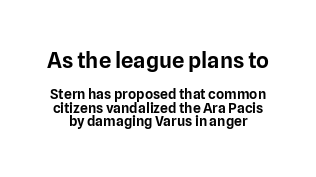
The image shows 22 px text type, upright; set tight line spacing (0.97x), normal letter spacing, not underlined; the first (top) block is 1.57x larger.
